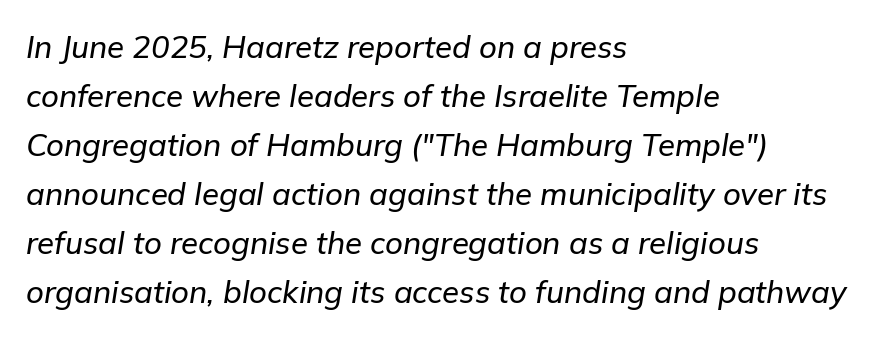
These lines sit exactly where default settings would place them. The rendering uses natural spacing where letterforms have individual widths. Leftover space on each line is placed entirely after the last word. The font's italic variant was chosen for this text. Observe the ordinary spacing: letters are neighbours, not strangers.
